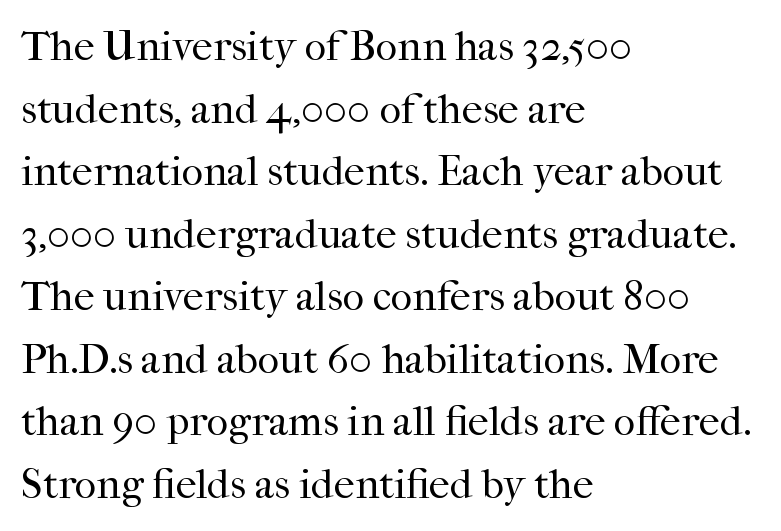
Q: Is the text bold? A: No.
Q: Is the text italic (slanted)? A: No, it is upright.
Q: Is the typeface a serif or a sans-serif typeface? A: Serif.
Q: Is the text underlined? A: No.
Q: How is the paragraph aligned? A: Left-aligned.
Q: Is the spacing between letters normal or unusually wide? A: Normal.
Q: Is the spacing between lines tight, normal or loose? A: Normal.
Q: Width (condensed, normal, or wide)? A: Normal.
Q: Stroke contrast? A: High.
Q: x-height? A: Medium.
Q: Monospaced? A: No.
